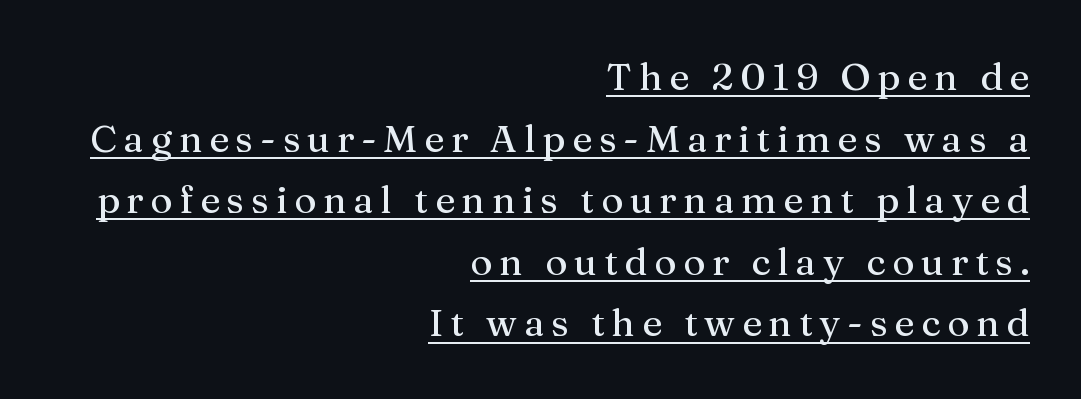
{"serif": "yes", "italic": "no", "width": "normal", "stroke_contrast": "medium", "x_height": "medium", "monospaced": "no", "underline": "yes", "align": "right", "line_spacing": "normal", "line_spacing_ratio": 1.62, "glyph_px": 38}
